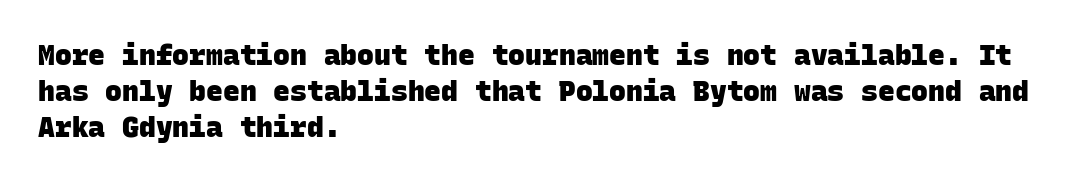
{"serif": "no", "bold": "yes", "weight": "heavy", "width": "normal", "stroke_contrast": "low", "x_height": "large", "monospaced": "yes", "underline": "no", "align": "left", "line_spacing": "normal", "line_spacing_ratio": 1.28, "letter_spacing": "normal", "letter_spacing_em": 0.0, "glyph_px": 28}
